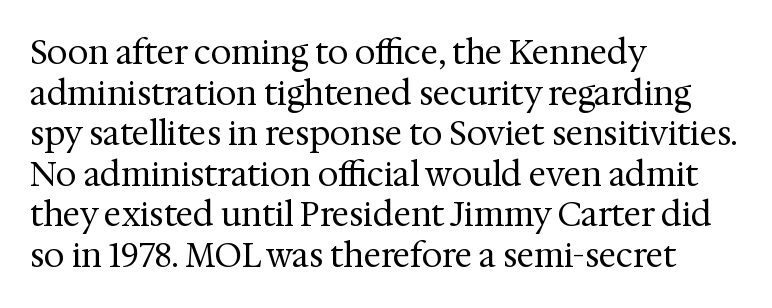
Nobody drew a line under any word here. Varying glyph widths throughout — classic text-font behaviour. Horizontal alignment here is leftward, the default for most running prose. A quiet, ordinary-to-light weight characterises the typeface. The typography opts for an upright posture over an oblique one.
